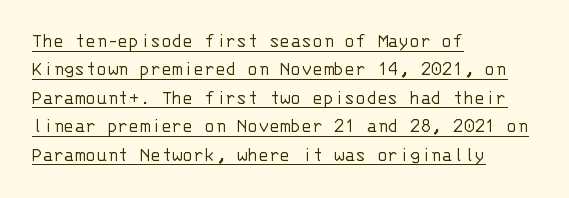
Q: Is the text bold? A: No.
Q: Is the text italic (slanted)? A: No, it is upright.
Q: Is the text underlined? A: Yes.
Q: How is the paragraph aligned? A: Left-aligned.
Q: Is the spacing between letters normal or unusually wide? A: Normal.
Q: Is the spacing between lines tight, normal or loose? A: Normal.
